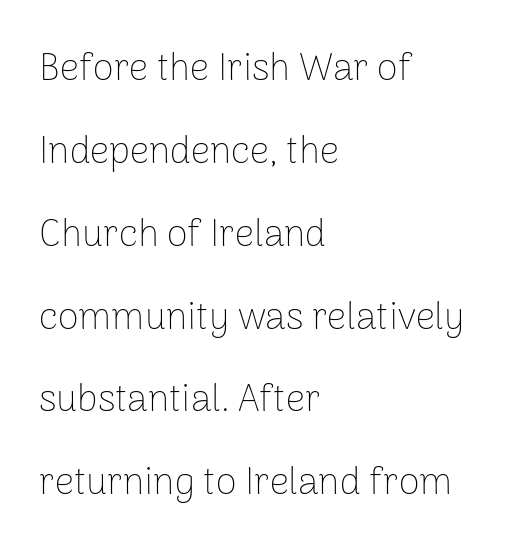
{"serif": "no", "italic": "no", "bold": "no", "weight": "thin", "width": "normal", "stroke_contrast": "low", "x_height": "medium", "monospaced": "no", "underline": "no", "align": "left", "line_spacing": "loose", "line_spacing_ratio": 2.18, "letter_spacing": "normal", "letter_spacing_em": 0.0, "glyph_px": 38}
